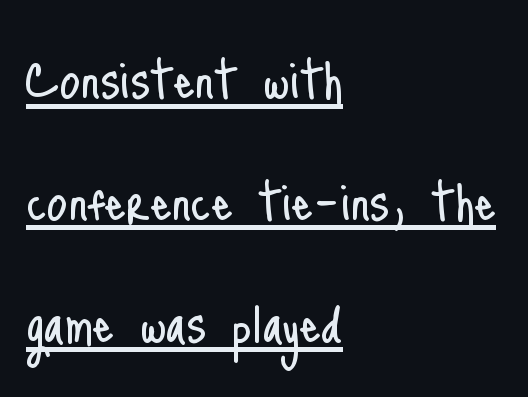
{"serif": "no", "italic": "no", "bold": "no", "weight": "light", "width": "condensed", "stroke_contrast": "low", "x_height": "small", "monospaced": "no", "underline": "yes", "align": "left", "line_spacing_ratio": 1.82, "letter_spacing": "normal", "letter_spacing_em": 0.0, "glyph_px": 67}
